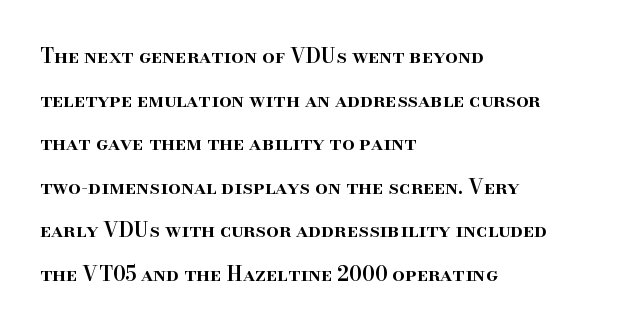
{"italic": "no", "bold": "semi", "underline": "no", "align": "left", "line_spacing": "loose", "line_spacing_ratio": 2.18, "letter_spacing": "normal", "letter_spacing_em": 0.0, "glyph_px": 20}
